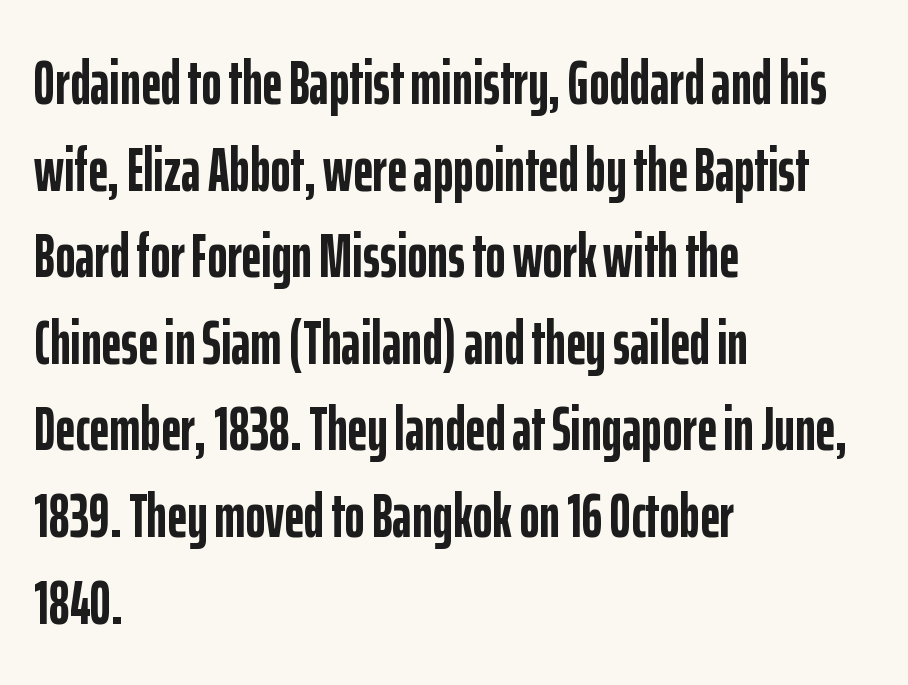
{"serif": "no", "italic": "no", "bold": "yes", "weight": "semibold", "width": "condensed", "stroke_contrast": "low", "x_height": "medium", "monospaced": "no", "underline": "no", "align": "left", "line_spacing": "normal", "line_spacing_ratio": 1.42, "letter_spacing": "normal", "letter_spacing_em": 0.0, "glyph_px": 61}
